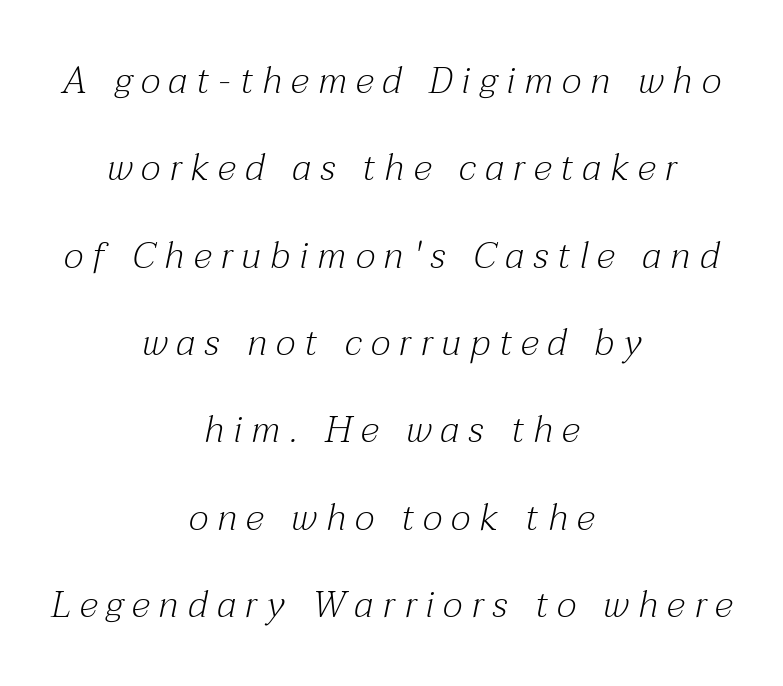
Q: Is the text bold? A: No.
Q: Is the text italic (slanted)? A: Yes, it leans right by about 12 degrees.
Q: Is the typeface a serif or a sans-serif typeface? A: Serif.
Q: Is the text underlined? A: No.
Q: How is the paragraph aligned? A: Centered.
Q: Is the spacing between letters normal or unusually wide? A: Unusually wide.
Q: Is the spacing between lines tight, normal or loose? A: Loose.
Q: Width (condensed, normal, or wide)? A: Normal.
Q: Stroke contrast? A: Medium.
Q: x-height? A: Medium.
Q: Monospaced? A: No.
